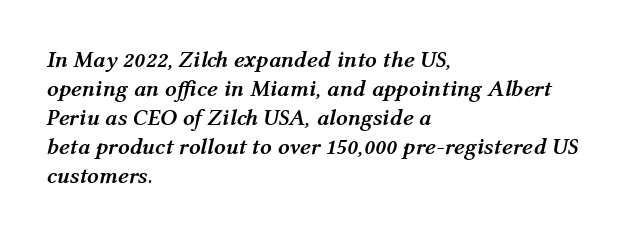
Q: Is the text bold? A: Yes.
Q: Is the text italic (slanted)? A: Yes, it leans right by about 12 degrees.
Q: Is the text underlined? A: No.
Q: How is the paragraph aligned? A: Left-aligned.
Q: Is the spacing between letters normal or unusually wide? A: Normal.
Q: Is the spacing between lines tight, normal or loose? A: Normal.
